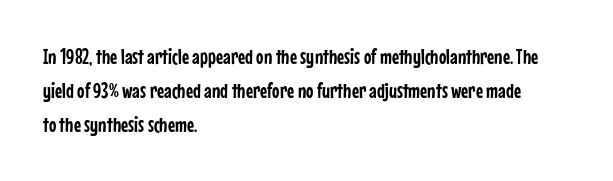
Q: Is the text italic (slanted)? A: No, it is upright.
Q: Is the text underlined? A: No.
Q: How is the paragraph aligned? A: Left-aligned.
Q: Is the spacing between letters normal or unusually wide? A: Normal.
Q: Is the spacing between lines tight, normal or loose? A: Normal.
